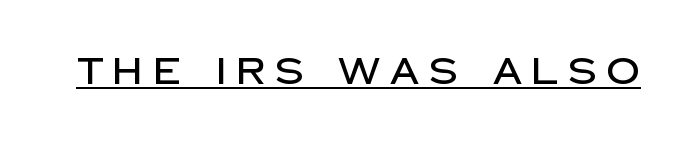
The image shows 37 px sans-serif type, upright; set unusually wide letter spacing (+0.27 em), underlined; low stroke contrast and a large x-height.
